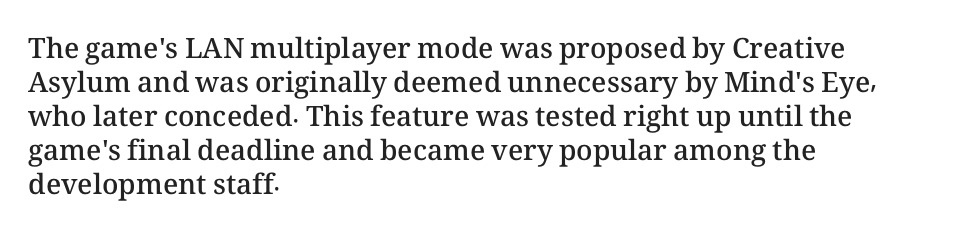
Is the letter spacing exaggerated? No — it looks like the ordinary default. Each letter keeps its own natural width here, so spacing adapts to shape. The baseline area is clear. Students, this is semibold: more ink than regular, less than bold.
